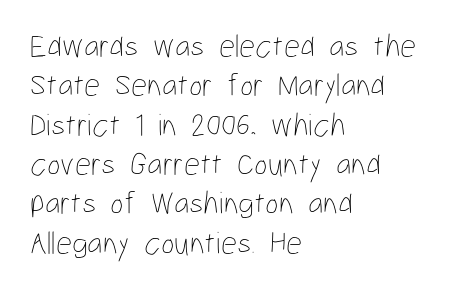
The image shows 32 px thin, condensed type, upright; set left-aligned, line spacing 1.23x, normal letter spacing, not underlined; low stroke contrast and a medium x-height.
